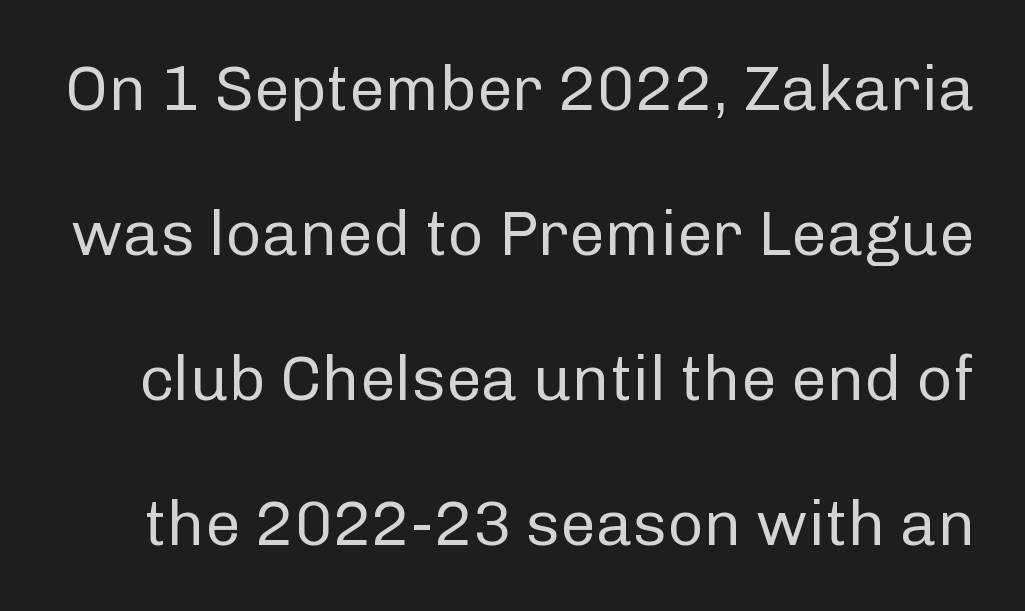
Q: Is the text bold? A: No.
Q: Is the text italic (slanted)? A: No, it is upright.
Q: Is the typeface a serif or a sans-serif typeface? A: Sans-serif.
Q: Is the text underlined? A: No.
Q: Is the spacing between letters normal or unusually wide? A: Normal.
Q: Is the spacing between lines tight, normal or loose? A: Loose.
Q: Width (condensed, normal, or wide)? A: Normal.
Q: Stroke contrast? A: Low.
Q: x-height? A: Medium.
Q: Monospaced? A: No.
